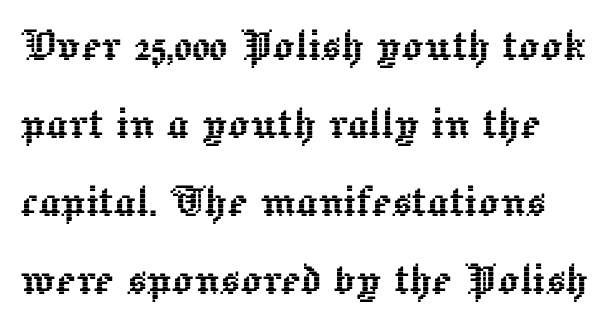
Q: Is the text italic (slanted)? A: No, it is upright.
Q: Is the text underlined? A: No.
Q: Is the spacing between letters normal or unusually wide? A: Normal.
Q: Is the spacing between lines tight, normal or loose? A: Normal.
Q: Width (condensed, normal, or wide)? A: Normal.
Q: x-height? A: Medium.
Q: Monospaced? A: No.
